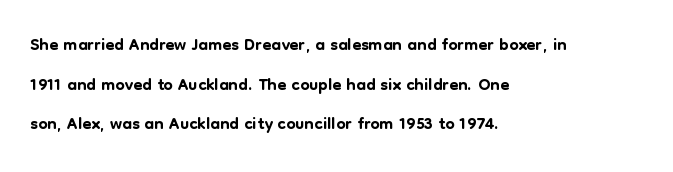
Q: Is the text italic (slanted)? A: No, it is upright.
Q: Is the text underlined? A: No.
Q: How is the paragraph aligned? A: Left-aligned.
Q: Is the spacing between letters normal or unusually wide? A: Normal.
Q: Is the spacing between lines tight, normal or loose? A: Normal.
